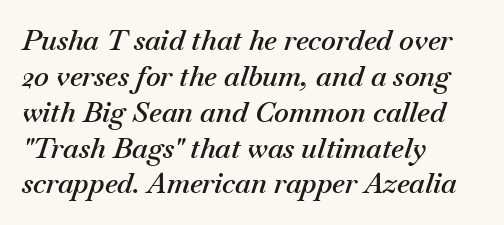
The image shows 28 px semibold type, italic (leaning right); set left-aligned, normal line spacing (1.28x), normal letter spacing, not underlined; medium stroke contrast and a small x-height.
